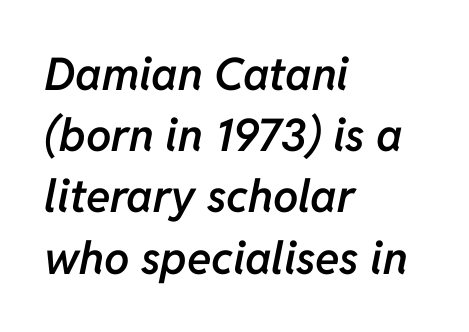
Q: Is the text bold? A: Semi-bold.
Q: Is the text italic (slanted)? A: Yes, it leans right by about 11 degrees.
Q: Is the text underlined? A: No.
Q: How is the paragraph aligned? A: Left-aligned.
Q: Is the spacing between letters normal or unusually wide? A: Normal.
Q: Is the spacing between lines tight, normal or loose? A: Normal.
Q: Width (condensed, normal, or wide)? A: Normal.
Q: Stroke contrast? A: Low.
Q: x-height? A: Medium.
Q: Monospaced? A: No.
